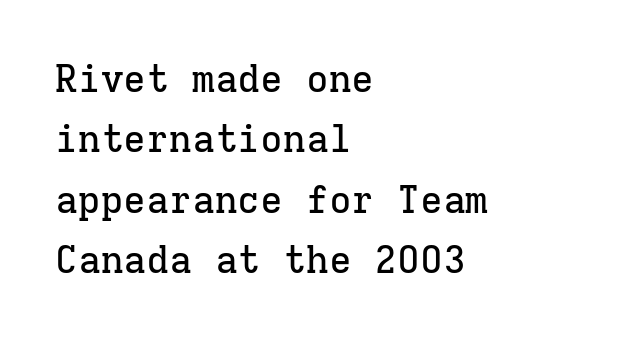
You can tell from the footed stems that serif type was used. Each letter, wide or thin by design, is forced into the same width here. Observe the ordinary spacing: letters are neighbours, not strangers. The lettering holds an erect, upright posture throughout. Plain, unruled lines of type.
